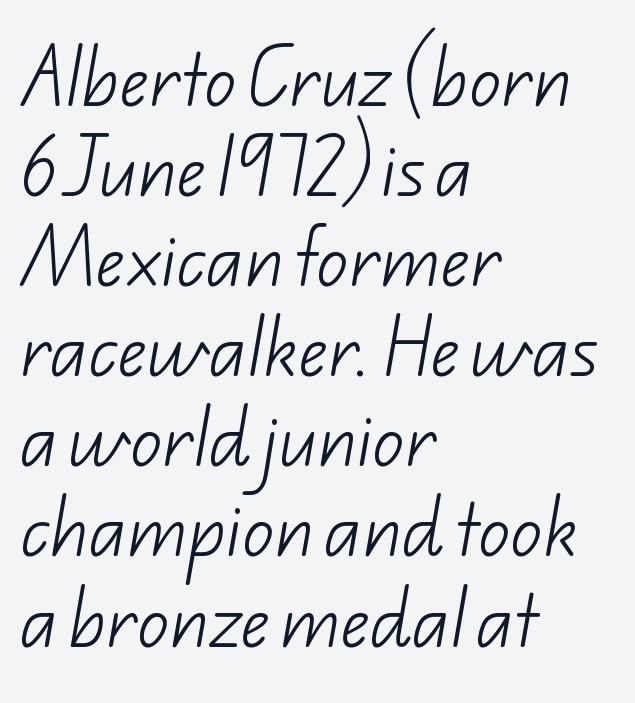
Q: Is the text bold? A: No.
Q: Is the typeface a serif or a sans-serif typeface? A: Sans-serif.
Q: Is the text underlined? A: No.
Q: How is the paragraph aligned? A: Left-aligned.
Q: Is the spacing between letters normal or unusually wide? A: Normal.
Q: Is the spacing between lines tight, normal or loose? A: Normal.
Q: Width (condensed, normal, or wide)? A: Normal.
Q: Stroke contrast? A: Low.
Q: x-height? A: Small.
Q: Monospaced? A: No.
